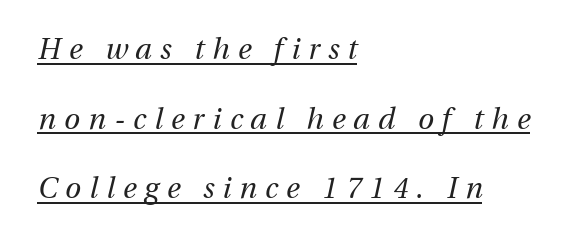
The axis of the letterforms is tilted away from vertical. The typeface has the unassuming heft of standard copy or less. This sample is left-justified, so line endings fall wherever the words run out. This sample trades compactness for vertical openness between lines. Each letter keeps its own natural width here, so spacing adapts to shape.
